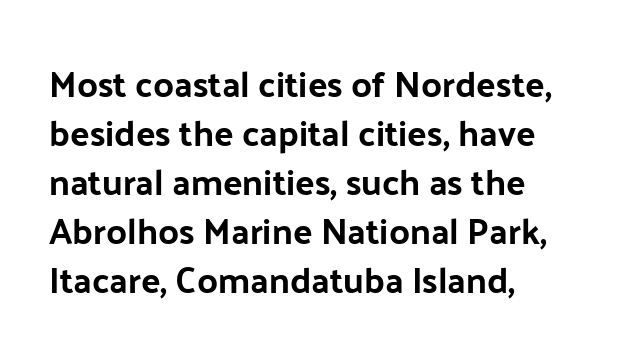
Q: Is the text bold? A: Yes.
Q: Is the text italic (slanted)? A: No, it is upright.
Q: Is the typeface a serif or a sans-serif typeface? A: Sans-serif.
Q: Is the text underlined? A: No.
Q: How is the paragraph aligned? A: Left-aligned.
Q: Is the spacing between letters normal or unusually wide? A: Normal.
Q: Is the spacing between lines tight, normal or loose? A: Normal.
Q: Width (condensed, normal, or wide)? A: Normal.
Q: Stroke contrast? A: Low.
Q: x-height? A: Medium.
Q: Monospaced? A: No.
